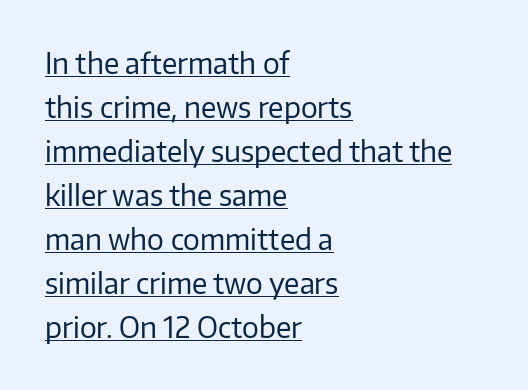
The image shows 28 px regular-weight sans-serif type, upright; set left-aligned, normal line spacing (1.57x), normal letter spacing, underlined; low stroke contrast and a medium x-height.
